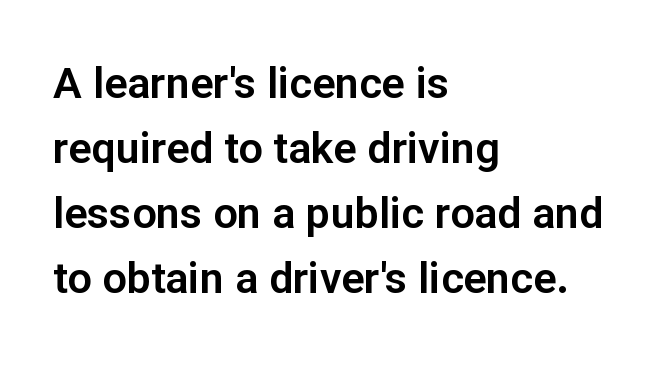
Rows of type keep a routine distance in the vertical direction. Decoration check: the copy has no underline. No feet cap the strokes, marking this as sans-serif type. What stands out about the letter spacing? Nothing — it is the standard amount. The compositor pushed each line to the left boundary. Posture: vertical.
